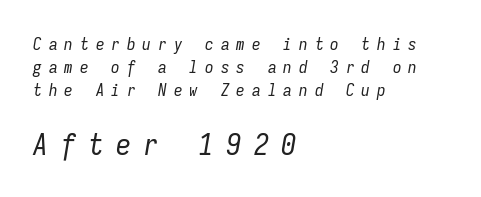
The space directly below the letters is spotless. Think of a typewriter: that constant character pitch is what you see here. Of the two passages, the one underneath uses the larger point size. Rendered with sloped, italic letterforms.
